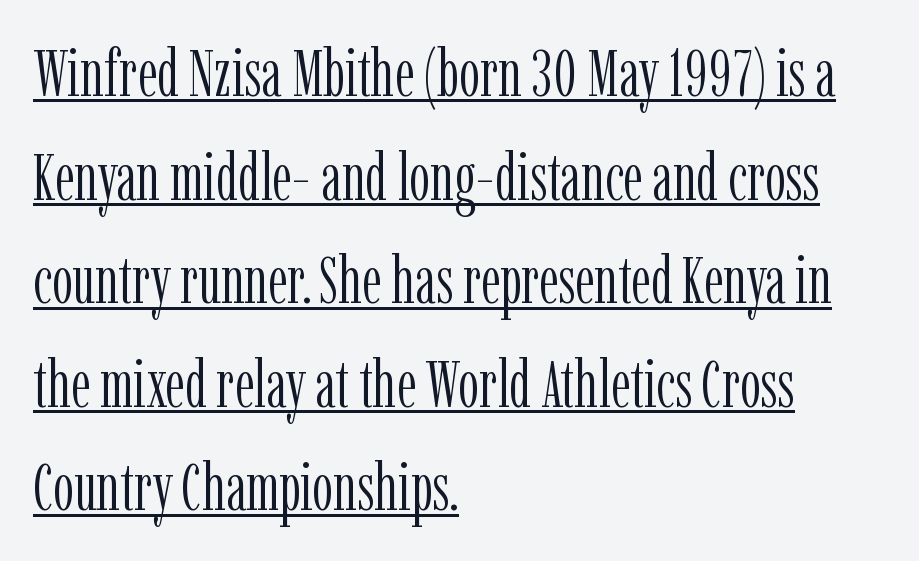
The image shows 66 px light, condensed serif type, upright; set left-aligned, normal line spacing (1.57x), normal letter spacing, underlined; low stroke contrast and a medium x-height.
